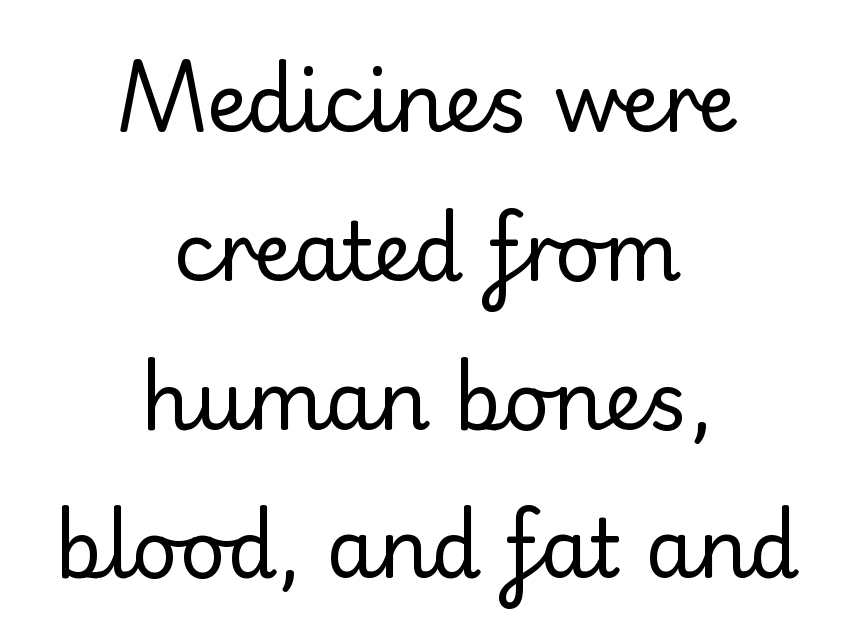
The image shows 80 px regular-weight serif type, upright; set centered, line spacing 1.86x, normal letter spacing, not underlined; low stroke contrast and a small x-height.
